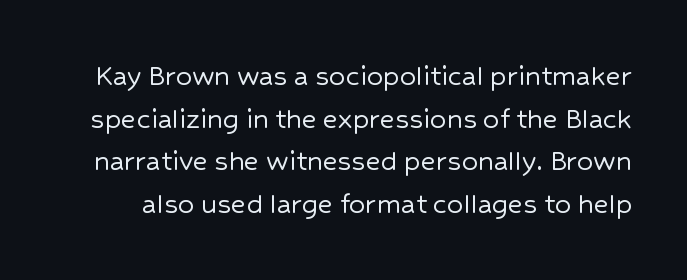
The image shows 32 px sans-serif type, upright; set normal line spacing (1.33x), normal letter spacing, not underlined; low stroke contrast and a medium x-height.
